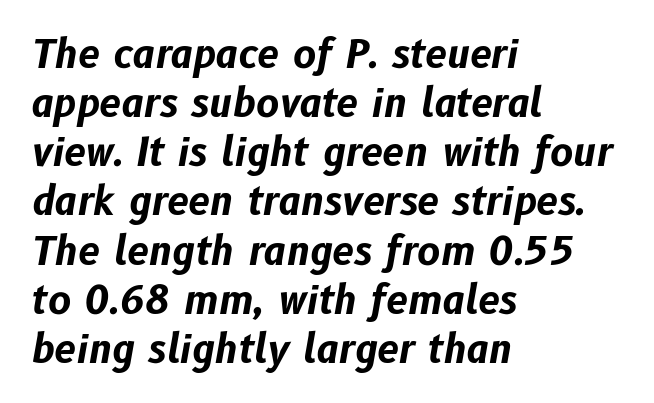
Q: Is the text bold? A: Yes.
Q: Is the text italic (slanted)? A: Yes, it leans right by about 10 degrees.
Q: Is the text underlined? A: No.
Q: How is the paragraph aligned? A: Left-aligned.
Q: Is the spacing between letters normal or unusually wide? A: Normal.
Q: Is the spacing between lines tight, normal or loose? A: Normal.
Q: Width (condensed, normal, or wide)? A: Normal.
Q: Stroke contrast? A: Low.
Q: x-height? A: Medium.
Q: Monospaced? A: No.
